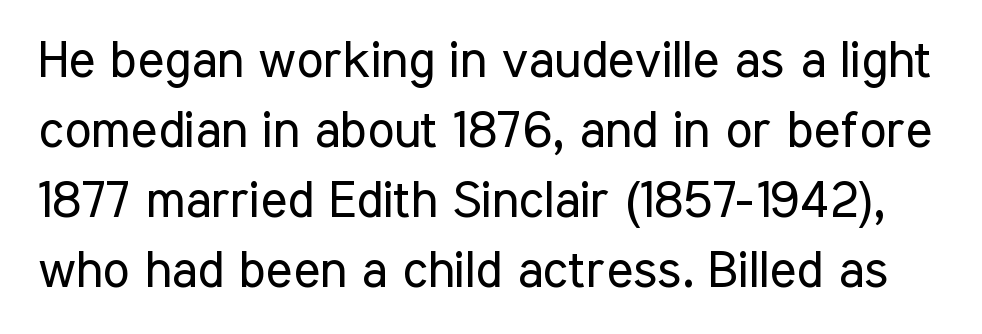
The image shows 51 px regular-weight, condensed sans-serif type, upright; set normal line spacing (1.37x), normal letter spacing, not underlined; low stroke contrast and a medium x-height.
